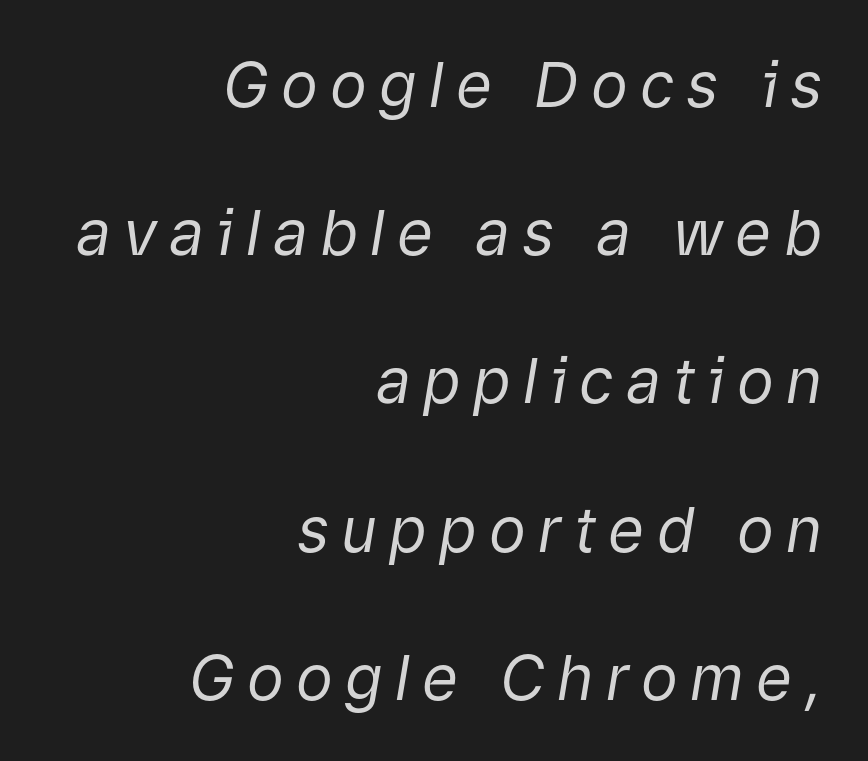
Q: Is the text bold? A: No.
Q: Is the text italic (slanted)? A: Yes, it leans right by about 9 degrees.
Q: Is the text underlined? A: No.
Q: How is the paragraph aligned? A: Right-aligned.
Q: Is the spacing between letters normal or unusually wide? A: Unusually wide.
Q: Is the spacing between lines tight, normal or loose? A: Loose.
Q: Width (condensed, normal, or wide)? A: Normal.
Q: Stroke contrast? A: Low.
Q: x-height? A: Medium.
Q: Monospaced? A: No.
